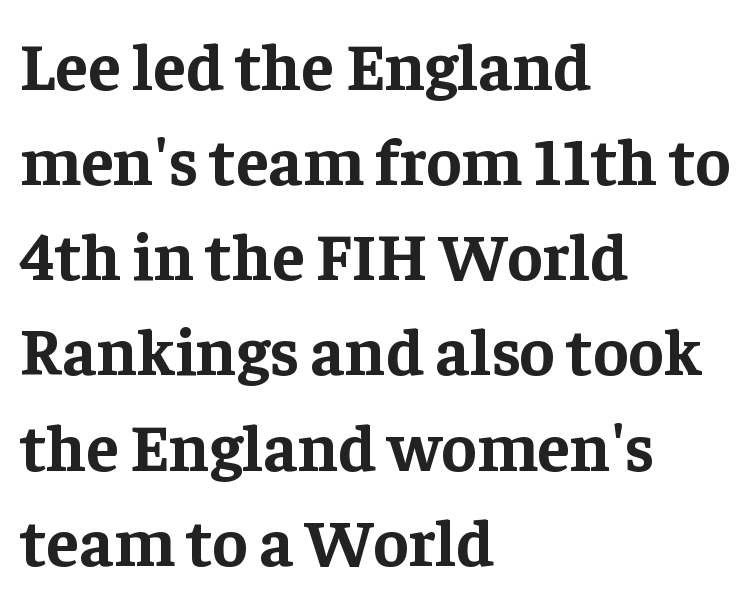
{"serif": "yes", "italic": "no", "bold": "yes", "weight": "bold", "width": "normal", "stroke_contrast": "low", "x_height": "medium", "monospaced": "no", "underline": "no", "align": "left", "line_spacing": "normal", "line_spacing_ratio": 1.42, "letter_spacing": "normal", "letter_spacing_em": 0.0, "glyph_px": 67}
